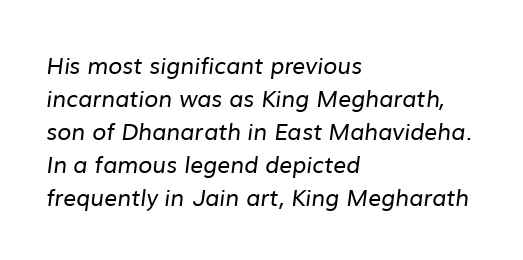
The image shows 23 px text type; set left-aligned, normal line spacing (1.44x), normal letter spacing, not underlined.
